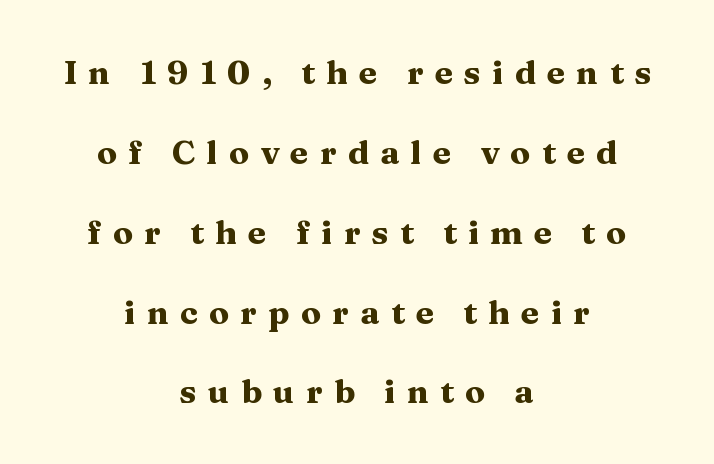
Q: Is the text bold? A: Yes.
Q: Is the text italic (slanted)? A: No, it is upright.
Q: Is the typeface a serif or a sans-serif typeface? A: Serif.
Q: Is the text underlined? A: No.
Q: How is the paragraph aligned? A: Centered.
Q: Is the spacing between letters normal or unusually wide? A: Unusually wide.
Q: Is the spacing between lines tight, normal or loose? A: Loose.
Q: Width (condensed, normal, or wide)? A: Wide.
Q: Stroke contrast? A: Medium.
Q: x-height? A: Medium.
Q: Monospaced? A: No.
